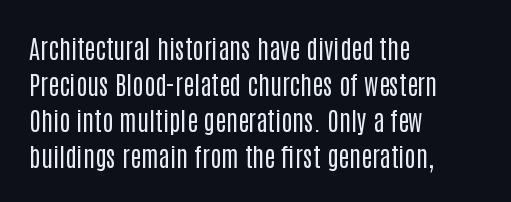
{"italic": "no", "bold": "no", "underline": "no", "align": "left", "line_spacing": "normal", "line_spacing_ratio": 1.39, "letter_spacing": "normal", "letter_spacing_em": 0.0, "glyph_px": 26}
